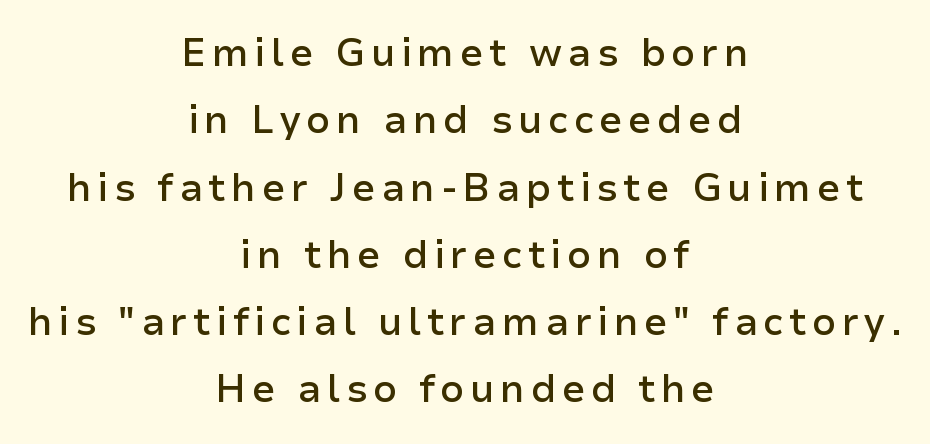
Q: Is the text bold? A: Semi-bold.
Q: Is the text italic (slanted)? A: No, it is upright.
Q: Is the typeface a serif or a sans-serif typeface? A: Sans-serif.
Q: Is the text underlined? A: No.
Q: How is the paragraph aligned? A: Centered.
Q: Width (condensed, normal, or wide)? A: Normal.
Q: Stroke contrast? A: Low.
Q: x-height? A: Medium.
Q: Monospaced? A: No.
